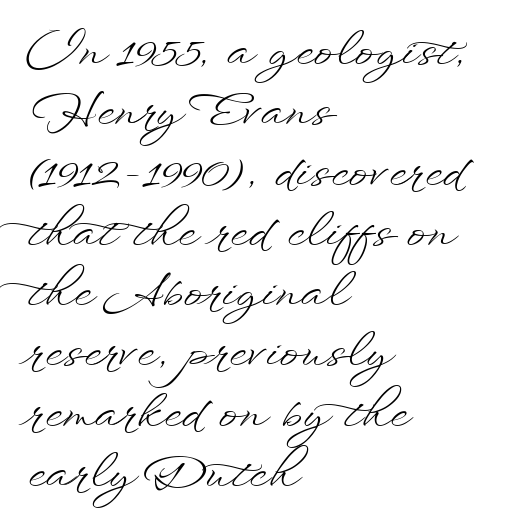
The typesetter chose a ragged-right arrangement here. Leading: standard. The strokes carry an ordinary text weight at most. Note the varied advance widths — an 'i' is clearly narrower than an 'm'. The space directly below the letters is spotless.
